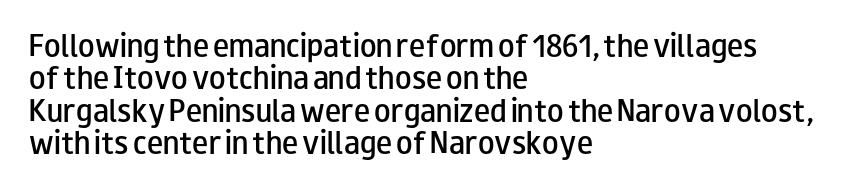
Q: Is the text bold? A: Semi-bold.
Q: Is the text italic (slanted)? A: No, it is upright.
Q: Is the text underlined? A: No.
Q: How is the paragraph aligned? A: Left-aligned.
Q: Is the spacing between letters normal or unusually wide? A: Normal.
